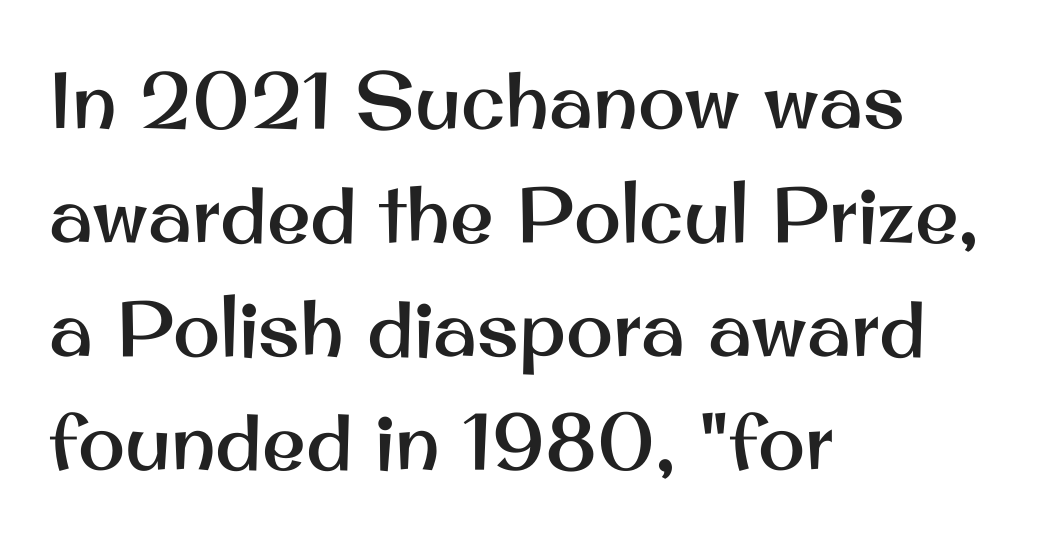
Q: Is the text italic (slanted)? A: No, it is upright.
Q: Is the typeface a serif or a sans-serif typeface? A: Sans-serif.
Q: Is the text underlined? A: No.
Q: How is the paragraph aligned? A: Left-aligned.
Q: Is the spacing between letters normal or unusually wide? A: Normal.
Q: Is the spacing between lines tight, normal or loose? A: Normal.
Q: Width (condensed, normal, or wide)? A: Normal.
Q: Stroke contrast? A: Medium.
Q: x-height? A: Small.
Q: Monospaced? A: No.
